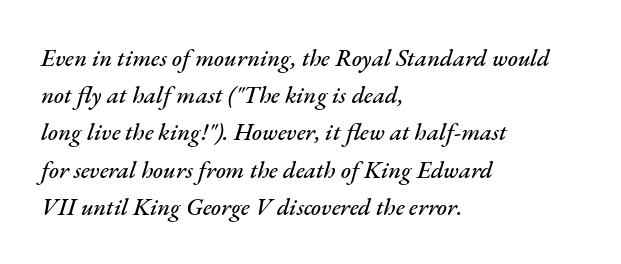
{"italic": "yes", "lean": "right", "slant_degrees": 17, "underline": "no", "align": "left", "line_spacing": "normal", "line_spacing_ratio": 1.55, "letter_spacing": "normal", "letter_spacing_em": 0.0, "glyph_px": 24}
